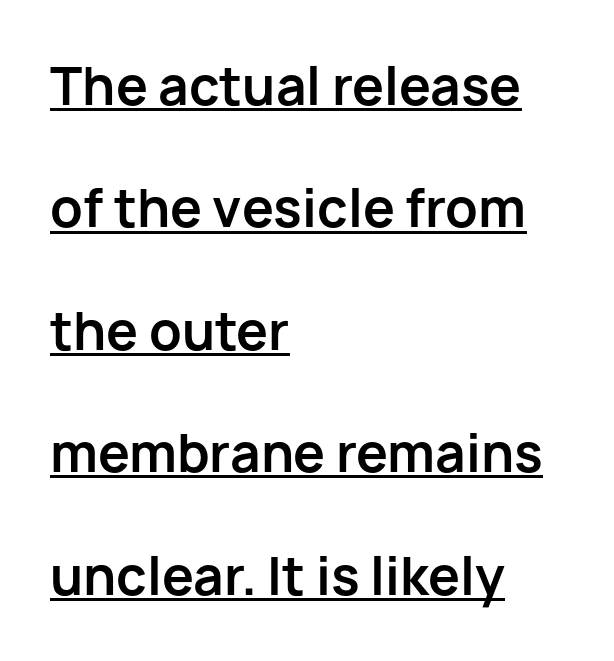
A baseline rule has been typeset under these characters. The face used here has the dense, thick strokes of a bold. Nothing unusual about the tracking: characters are spaced as the font intends. Baseline-to-baseline distance is far greater than the letter height. Reading down the block, your eye returns to a fixed left position each line. Nothing sits at the stroke ends, so this counts as sans-serif.
